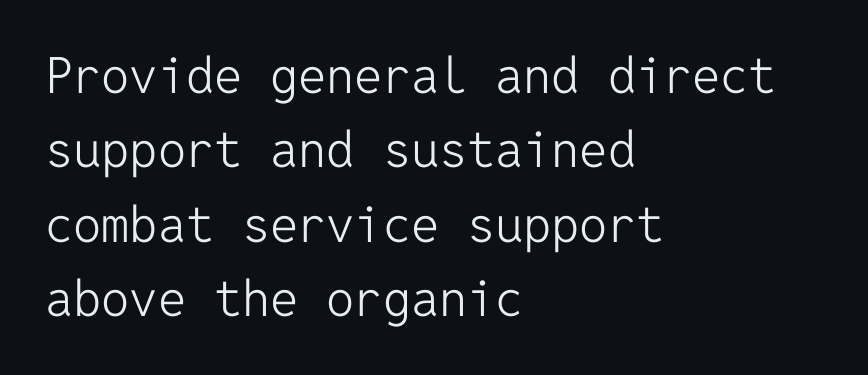
No word sits above an underline. This rendering employs a face without finishing strokes, i.e., a sans-serif. Characters follow at the spacing the type designer built in. Each line starts at the same left margin while the right side varies.
